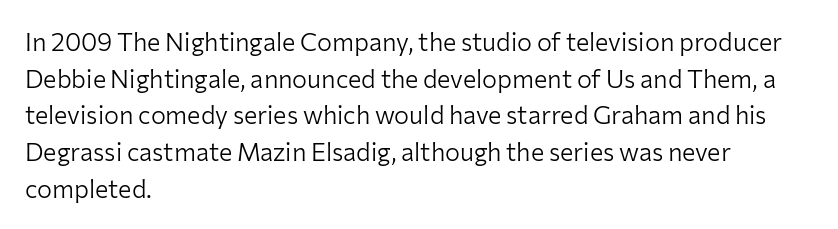
Weight: in the light-to-regular range. In CSS terms this would be text-align: left. The letters stand straight up with perfectly vertical stems. Each new line begins a customary step beneath the previous one. Characters follow at the spacing the type designer built in.
